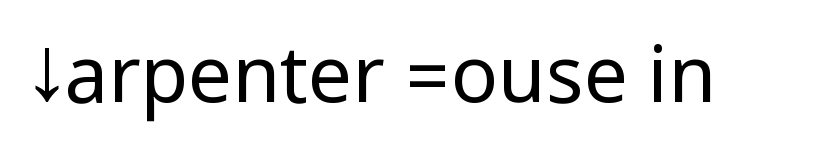
{"serif": "no", "italic": "no", "bold": "no", "weight": "regular", "width": "condensed", "stroke_contrast": "low", "underline": "no", "letter_spacing": "normal", "letter_spacing_em": 0.0, "glyph_px": 78}
